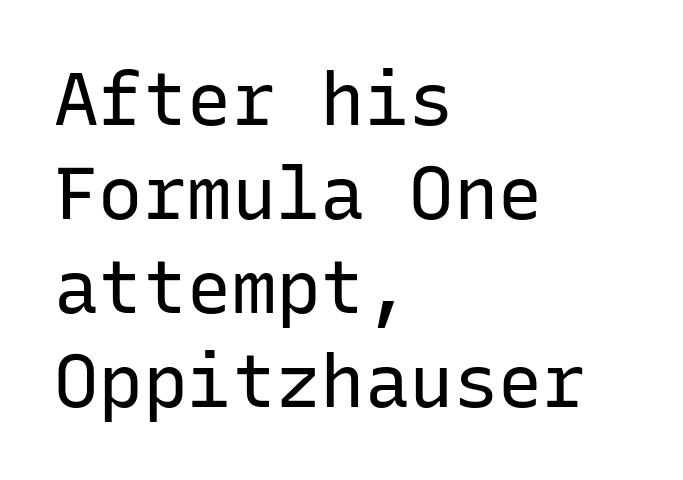
The image shows 74 px regular-weight sans-serif type, upright, monospaced; set left-aligned, normal line spacing (1.27x), normal letter spacing, not underlined; low stroke contrast and a medium x-height.
